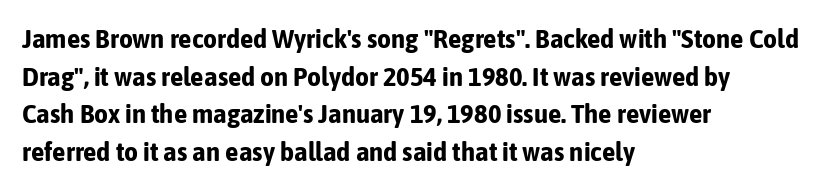
The image shows 27 px bold type, upright; set left-aligned, normal line spacing (1.39x), normal letter spacing, not underlined.
